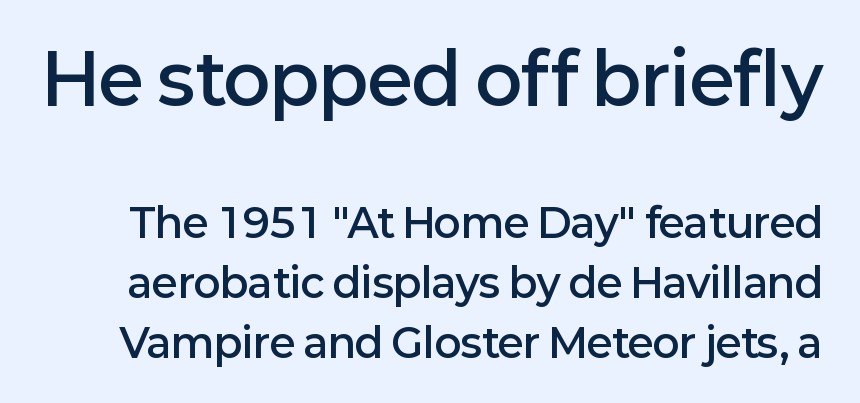
{"serif": "no", "italic": "no", "bold": "semi", "weight": "semibold", "width": "normal", "stroke_contrast": "low", "x_height": "medium", "monospaced": "no", "underline": "no", "line_spacing": "normal", "line_spacing_ratio": 1.5, "letter_spacing": "normal", "letter_spacing_em": 0.0, "larger_block": "first", "size_ratio": 1.75, "glyph_px": 70}
